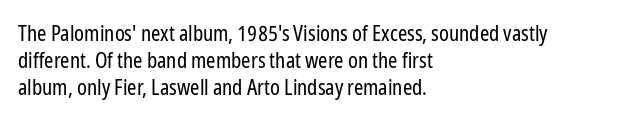
The passage shown is not underscored anywhere. Summary of vertical rhythm: regular, with standard interline spacing. The rag falls on the right side of this text block. Notice how the stems are strictly vertical — no italics here. Vertical stems look standard width or narrower in stroke.
